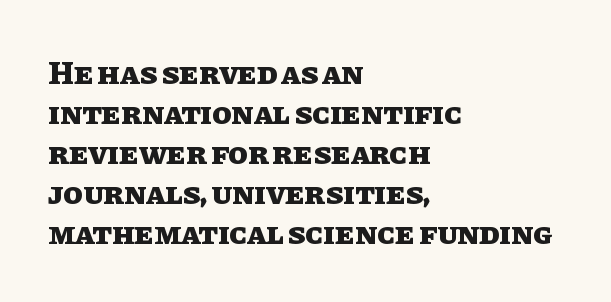
Q: Is the text bold? A: Yes.
Q: Is the text italic (slanted)? A: No, it is upright.
Q: Is the text underlined? A: No.
Q: How is the paragraph aligned? A: Left-aligned.
Q: Is the spacing between letters normal or unusually wide? A: Normal.
Q: Is the spacing between lines tight, normal or loose? A: Normal.
Q: Width (condensed, normal, or wide)? A: Normal.
Q: Stroke contrast? A: Low.
Q: x-height? A: Large.
Q: Monospaced? A: No.
